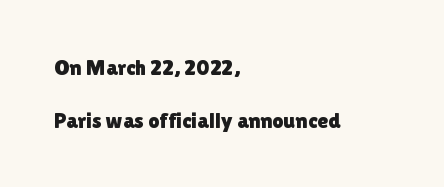
Q: Is the text italic (slanted)? A: No, it is upright.
Q: Is the text underlined? A: No.
Q: How is the paragraph aligned? A: Left-aligned.
Q: Is the spacing between letters normal or unusually wide? A: Normal.
Q: Is the spacing between lines tight, normal or loose? A: Loose.
